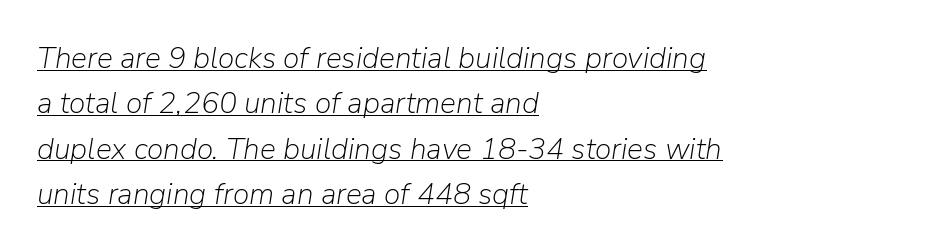
The image shows 30 px light type, italic (leaning right); set left-aligned, normal line spacing (1.51x), normal letter spacing, underlined; low stroke contrast and a medium x-height.
